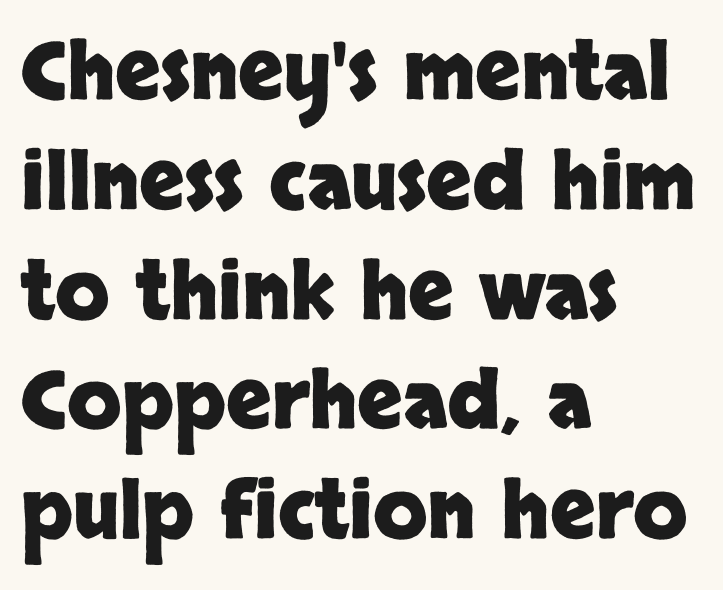
{"serif": "no", "italic": "no", "bold": "yes", "weight": "heavy", "width": "normal", "stroke_contrast": "low", "x_height": "large", "monospaced": "no", "underline": "no", "align": "left", "line_spacing": "normal", "line_spacing_ratio": 1.39, "letter_spacing": "normal", "letter_spacing_em": 0.0, "glyph_px": 79}
